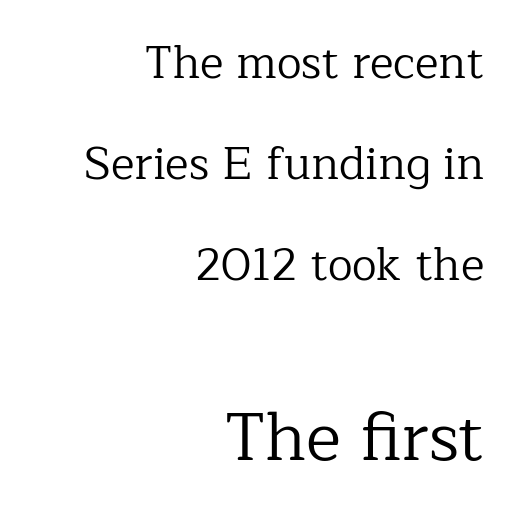
Q: Is the text bold? A: No.
Q: Is the text italic (slanted)? A: No, it is upright.
Q: Is the typeface a serif or a sans-serif typeface? A: Serif.
Q: Is the text underlined? A: No.
Q: How is the paragraph aligned? A: Right-aligned.
Q: Is the spacing between letters normal or unusually wide? A: Normal.
Q: Is the spacing between lines tight, normal or loose? A: Loose.
Q: Which block of text is set in a larger size, the first (top) or the second (bottom)? A: The second (bottom) one.
Q: Width (condensed, normal, or wide)? A: Normal.
Q: Stroke contrast? A: Low.
Q: x-height? A: Medium.
Q: Monospaced? A: No.
